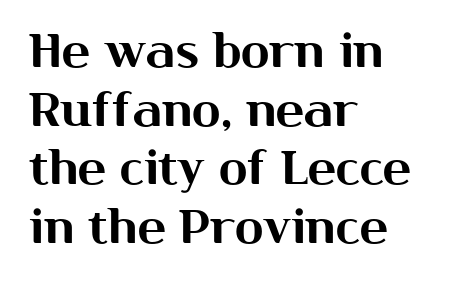
Q: Is the text italic (slanted)? A: No, it is upright.
Q: Is the typeface a serif or a sans-serif typeface? A: Sans-serif.
Q: Is the text underlined? A: No.
Q: How is the paragraph aligned? A: Left-aligned.
Q: Is the spacing between letters normal or unusually wide? A: Normal.
Q: Is the spacing between lines tight, normal or loose? A: Normal.
Q: Width (condensed, normal, or wide)? A: Normal.
Q: Stroke contrast? A: Medium.
Q: x-height? A: Medium.
Q: Monospaced? A: No.
